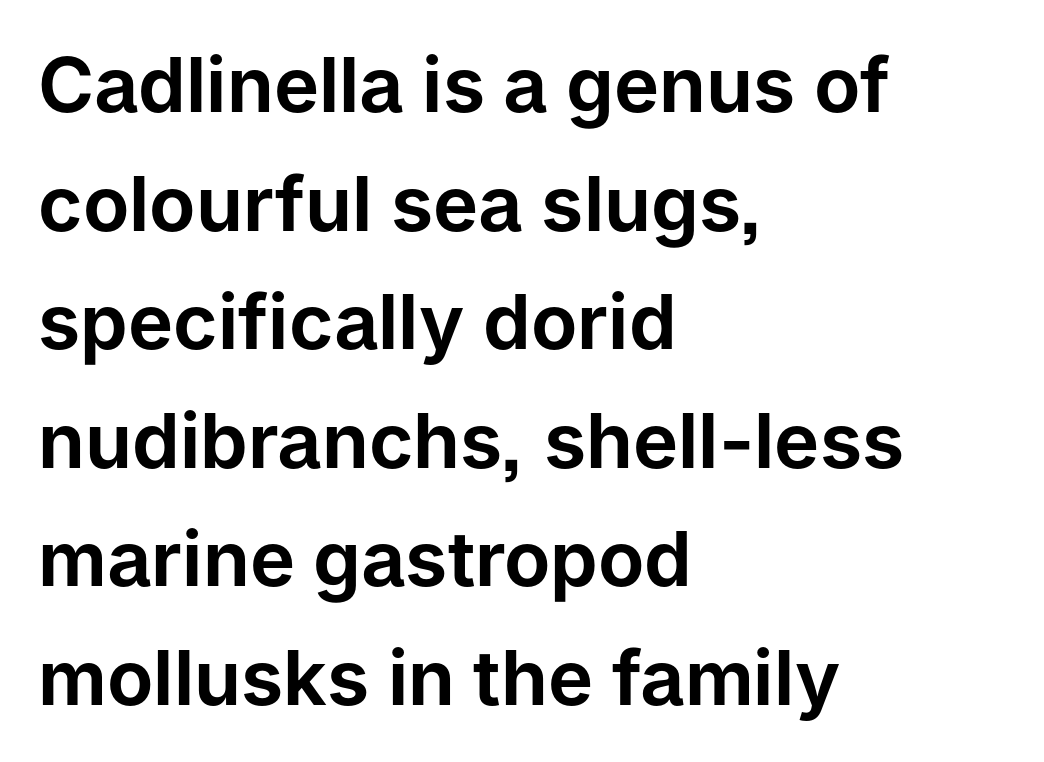
{"serif": "no", "italic": "no", "width": "normal", "stroke_contrast": "low", "x_height": "medium", "monospaced": "no", "underline": "no", "align": "left", "line_spacing": "normal", "line_spacing_ratio": 1.56, "letter_spacing": "normal", "letter_spacing_em": 0.0, "glyph_px": 76}
